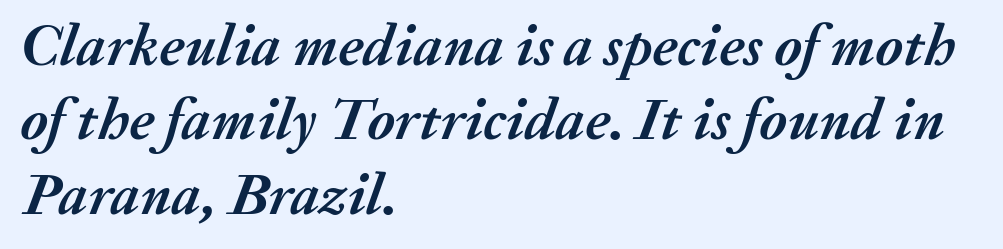
Q: Is the text bold? A: Yes.
Q: Is the text italic (slanted)? A: Yes, it leans right by about 20 degrees.
Q: Is the text underlined? A: No.
Q: How is the paragraph aligned? A: Left-aligned.
Q: Is the spacing between letters normal or unusually wide? A: Normal.
Q: Is the spacing between lines tight, normal or loose? A: Normal.
Q: Width (condensed, normal, or wide)? A: Normal.
Q: Stroke contrast? A: Medium.
Q: x-height? A: Medium.
Q: Monospaced? A: No.
